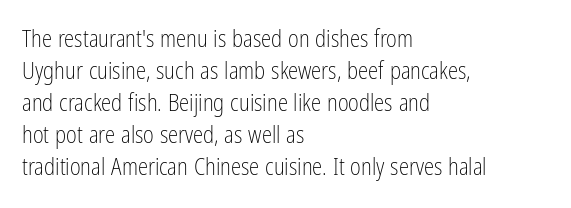
{"italic": "no", "bold": "no", "underline": "no", "align": "left", "line_spacing": "normal", "line_spacing_ratio": 1.39, "letter_spacing": "normal", "letter_spacing_em": 0.0, "glyph_px": 23}
